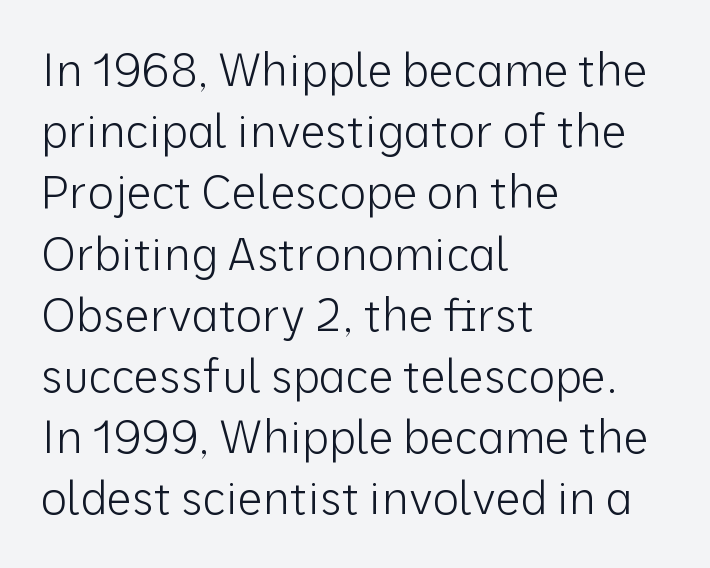
The glyphs in this specimen are sans serif. The line texture is even and compact thanks to regular tracking. Caption: multi-line text, flush left, ragged right. A normal amount of white space separates one row of letters from the next. The typeface has the unassuming heft of standard copy or less.
